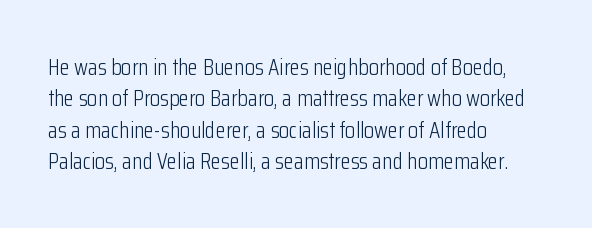
{"italic": "no", "bold": "no", "underline": "no", "align": "left", "line_spacing": "normal", "line_spacing_ratio": 1.36, "letter_spacing": "normal", "letter_spacing_em": 0.0, "glyph_px": 23}
